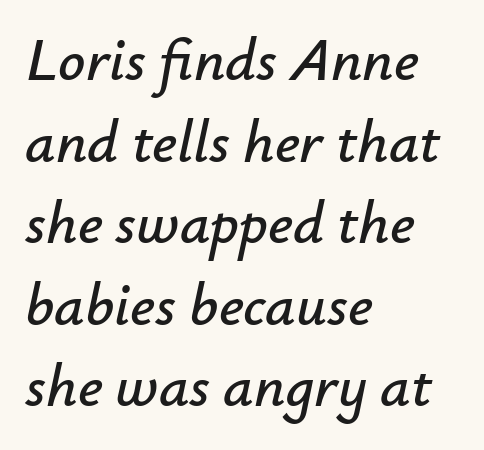
Q: Is the text italic (slanted)? A: Yes, it leans right by about 12 degrees.
Q: Is the text underlined? A: No.
Q: How is the paragraph aligned? A: Left-aligned.
Q: Is the spacing between letters normal or unusually wide? A: Normal.
Q: Is the spacing between lines tight, normal or loose? A: Normal.
Q: Width (condensed, normal, or wide)? A: Normal.
Q: Stroke contrast? A: Low.
Q: x-height? A: Small.
Q: Monospaced? A: No.
